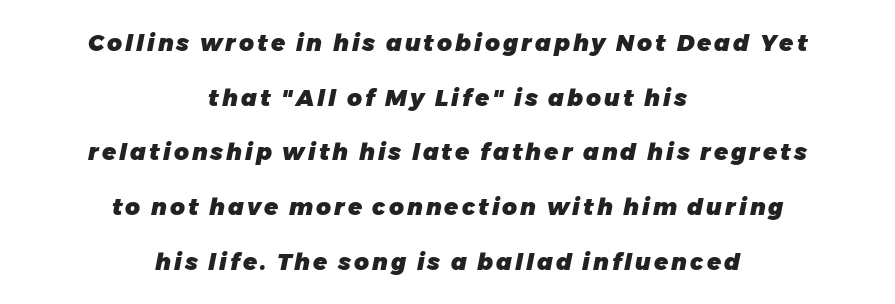
{"italic": "yes", "lean": "right", "slant_degrees": 11, "bold": "yes", "underline": "no", "align": "center", "line_spacing": "loose", "line_spacing_ratio": 2.38, "glyph_px": 23}
